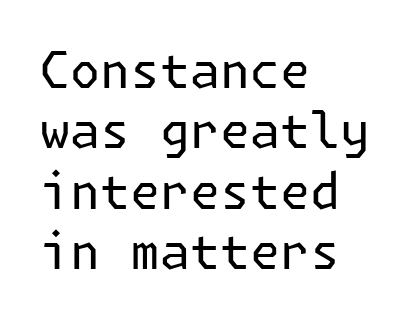
Q: Is the text bold? A: No.
Q: Is the text italic (slanted)? A: No, it is upright.
Q: Is the typeface a serif or a sans-serif typeface? A: Sans-serif.
Q: Is the text underlined? A: No.
Q: How is the paragraph aligned? A: Left-aligned.
Q: Is the spacing between letters normal or unusually wide? A: Normal.
Q: Width (condensed, normal, or wide)? A: Normal.
Q: Stroke contrast? A: Low.
Q: x-height? A: Medium.
